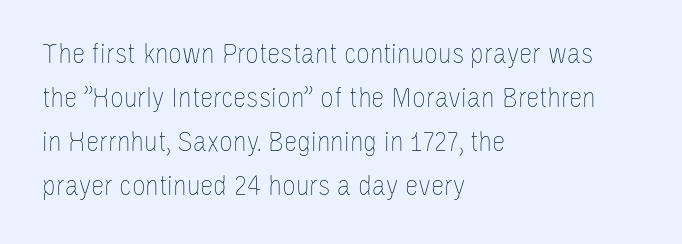
Vertical spacing — default. Here the designer chose a conventional face with non-uniform glyph widths. The characters are drawn with everyday or finer stroke widths. The tracking reads as untouched default to a designer's eye.
